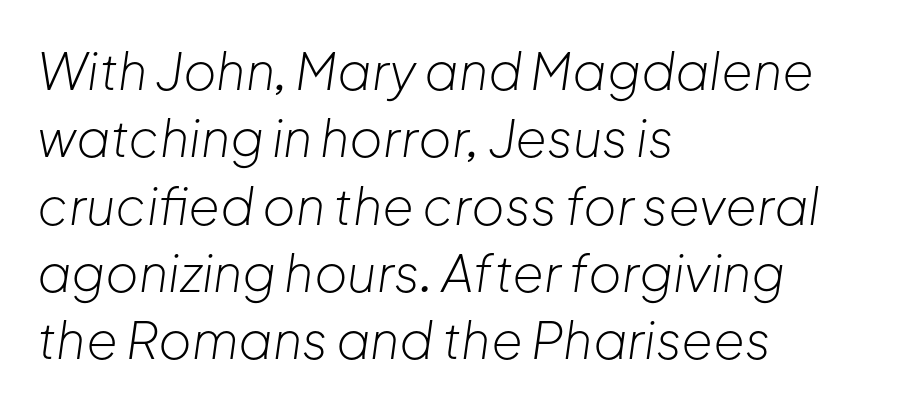
Q: Is the text bold? A: No.
Q: Is the text italic (slanted)? A: Yes, it leans right by about 8 degrees.
Q: Is the text underlined? A: No.
Q: How is the paragraph aligned? A: Left-aligned.
Q: Is the spacing between letters normal or unusually wide? A: Normal.
Q: Is the spacing between lines tight, normal or loose? A: Normal.
Q: Width (condensed, normal, or wide)? A: Normal.
Q: Stroke contrast? A: Low.
Q: x-height? A: Medium.
Q: Monospaced? A: No.
